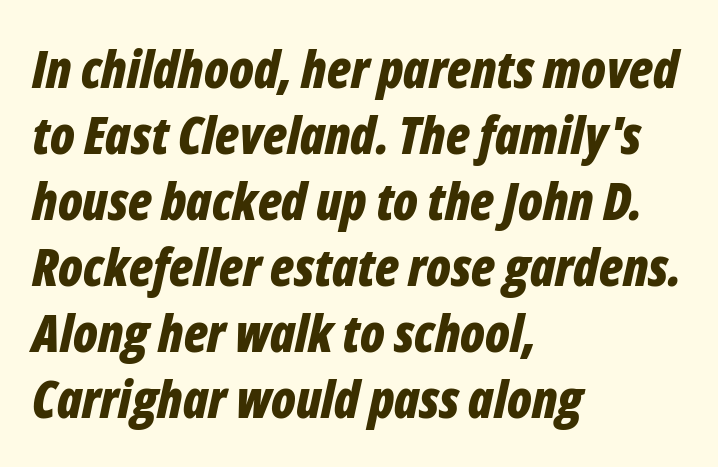
The image shows 52 px bold, condensed type, italic (leaning right); set left-aligned, normal line spacing (1.27x), normal letter spacing, not underlined; low stroke contrast and a medium x-height.
